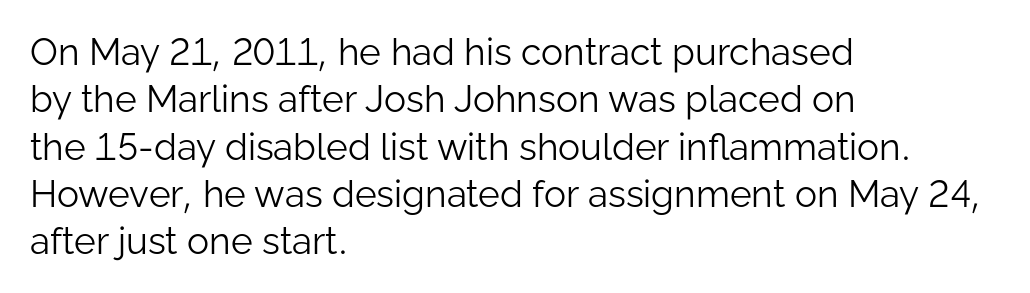
{"serif": "no", "italic": "no", "bold": "no", "weight": "light", "width": "normal", "stroke_contrast": "low", "x_height": "medium", "monospaced": "no", "underline": "no", "align": "left", "line_spacing": "normal", "line_spacing_ratio": 1.28, "letter_spacing": "normal", "letter_spacing_em": 0.0, "glyph_px": 37}
